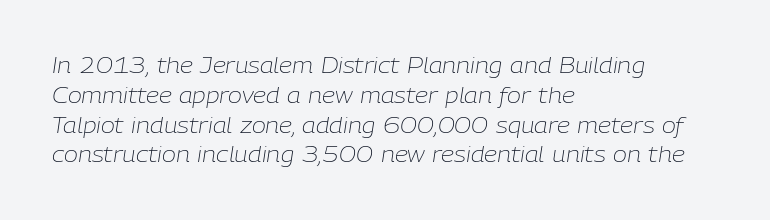
Q: Is the text bold? A: No.
Q: Is the text italic (slanted)? A: Yes, it leans right by about 9 degrees.
Q: Is the text underlined? A: No.
Q: How is the paragraph aligned? A: Left-aligned.
Q: Is the spacing between letters normal or unusually wide? A: Normal.
Q: Is the spacing between lines tight, normal or loose? A: Normal.
